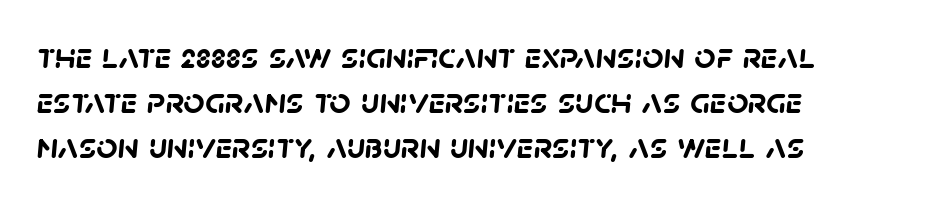
Q: Is the text bold? A: Yes.
Q: Is the typeface a serif or a sans-serif typeface? A: Sans-serif.
Q: Is the text underlined? A: No.
Q: How is the paragraph aligned? A: Left-aligned.
Q: Is the spacing between letters normal or unusually wide? A: Normal.
Q: Width (condensed, normal, or wide)? A: Normal.
Q: Stroke contrast? A: Low.
Q: x-height? A: Large.
Q: Monospaced? A: No.
